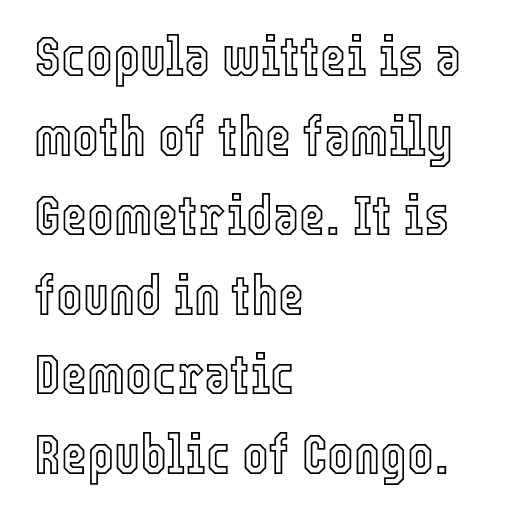
This sample is left-justified, so line endings fall wherever the words run out. These lines are rendered in a variable-pitch font. Beneath every word, the page is bare. A roman cut, with each character standing at attention. Caption: standard tracking, unaltered. What's the leading like? Ordinary, nothing unusual.
